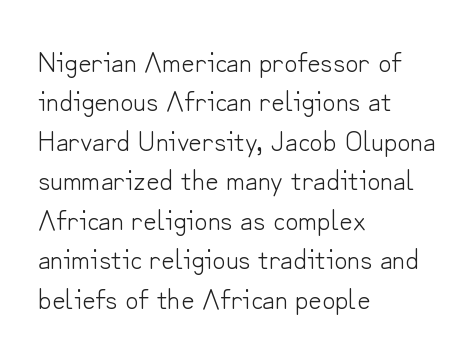
{"serif": "no", "italic": "no", "bold": "no", "weight": "light", "width": "normal", "stroke_contrast": "low", "x_height": "small", "monospaced": "no", "underline": "no", "align": "left", "line_spacing": "normal", "line_spacing_ratio": 1.36, "letter_spacing": "normal", "letter_spacing_em": 0.0, "glyph_px": 29}
